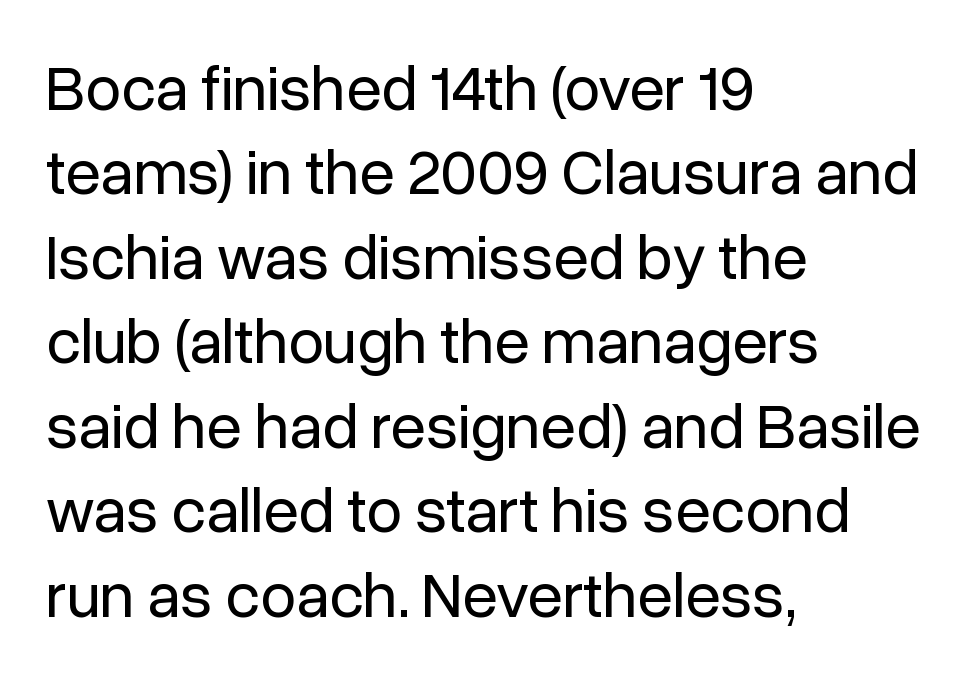
Q: Is the text bold? A: No.
Q: Is the text italic (slanted)? A: No, it is upright.
Q: Is the typeface a serif or a sans-serif typeface? A: Sans-serif.
Q: Is the text underlined? A: No.
Q: How is the paragraph aligned? A: Left-aligned.
Q: Is the spacing between letters normal or unusually wide? A: Normal.
Q: Is the spacing between lines tight, normal or loose? A: Normal.
Q: Width (condensed, normal, or wide)? A: Normal.
Q: Stroke contrast? A: Low.
Q: x-height? A: Medium.
Q: Monospaced? A: No.
